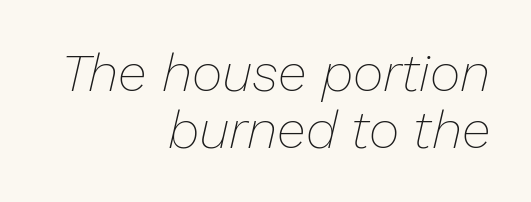
{"italic": "yes", "lean": "right", "slant_degrees": 13, "bold": "no", "weight": "thin", "width": "normal", "stroke_contrast": "low", "x_height": "medium", "monospaced": "no", "underline": "no", "align": "right", "line_spacing": "tight", "line_spacing_ratio": 1.07, "letter_spacing": "normal", "letter_spacing_em": 0.0, "glyph_px": 53}
